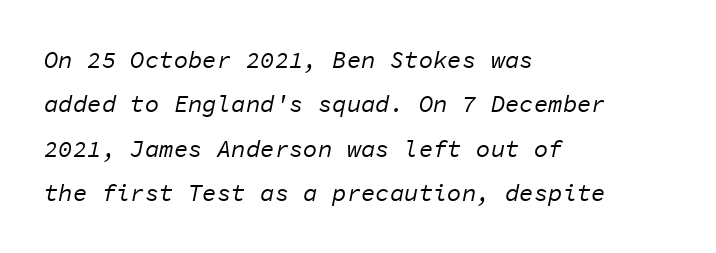
This rendering uses left alignment, leaving the right contour irregular. Does extra space separate the letters? No, they use regular spacing. An italicized treatment has been applied to the whole sample. Stem width sits at or under what a default text font uses. The space beneath each line is pristine and unruled.
